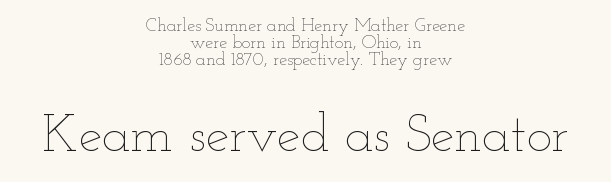
The image shows 53 px thin, wide type, upright; set centered, tight line spacing (0.95x), normal letter spacing, not underlined; the second (bottom) block is 2.94x larger; low stroke contrast and a small x-height.
